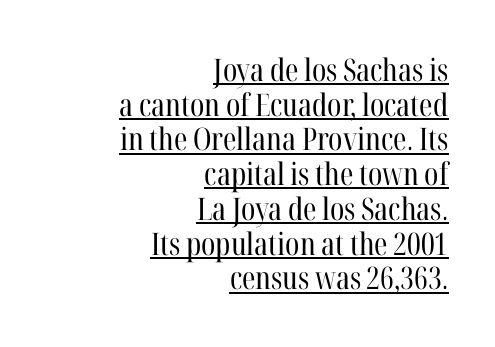
{"serif": "yes", "italic": "no", "bold": "no", "weight": "regular", "width": "condensed", "stroke_contrast": "high", "x_height": "medium", "monospaced": "no", "underline": "yes", "align": "right", "line_spacing": "tight", "line_spacing_ratio": 1.12, "letter_spacing": "normal", "letter_spacing_em": 0.0, "glyph_px": 31}
